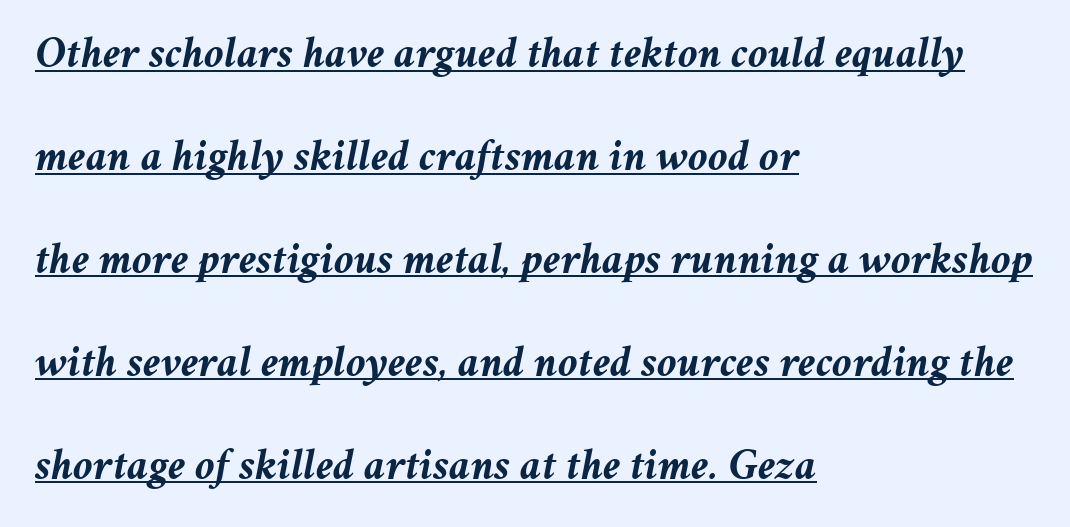
Q: Is the text bold? A: Yes.
Q: Is the text italic (slanted)? A: Yes, it leans right by about 11 degrees.
Q: Is the text underlined? A: Yes.
Q: How is the paragraph aligned? A: Left-aligned.
Q: Is the spacing between letters normal or unusually wide? A: Normal.
Q: Is the spacing between lines tight, normal or loose? A: Loose.
Q: Width (condensed, normal, or wide)? A: Normal.
Q: Stroke contrast? A: Medium.
Q: x-height? A: Medium.
Q: Monospaced? A: No.
